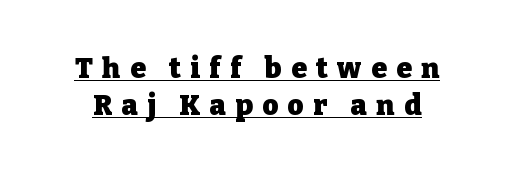
{"serif": "yes", "italic": "no", "bold": "yes", "weight": "heavy", "width": "normal", "stroke_contrast": "low", "x_height": "medium", "monospaced": "no", "underline": "yes", "line_spacing": "normal", "line_spacing_ratio": 1.32, "letter_spacing": "wide", "letter_spacing_em": 0.34, "glyph_px": 28}
